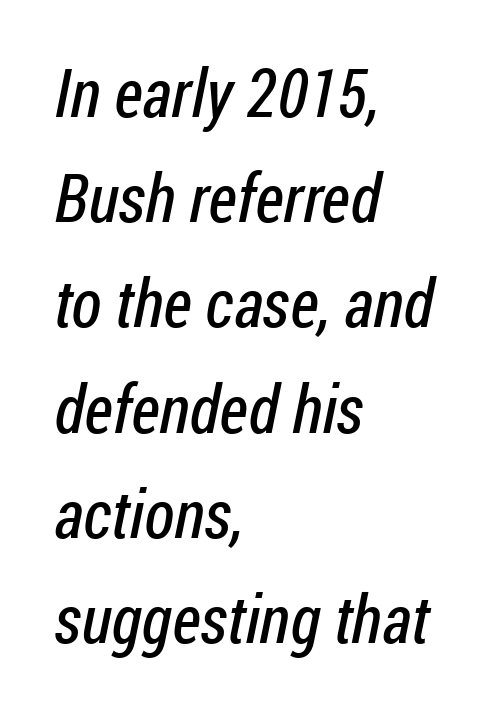
The image shows 67 px regular-weight, condensed sans-serif type; set left-aligned, normal line spacing (1.57x), normal letter spacing, not underlined; low stroke contrast and a medium x-height.
